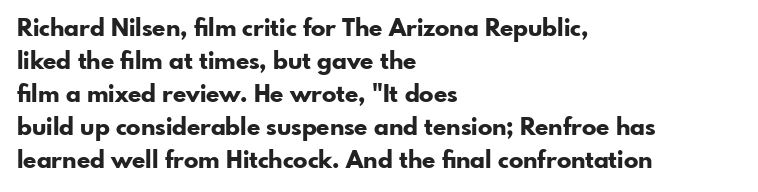
The image shows 24 px bold type, upright; set left-aligned, normal line spacing (1.38x), normal letter spacing, not underlined.
